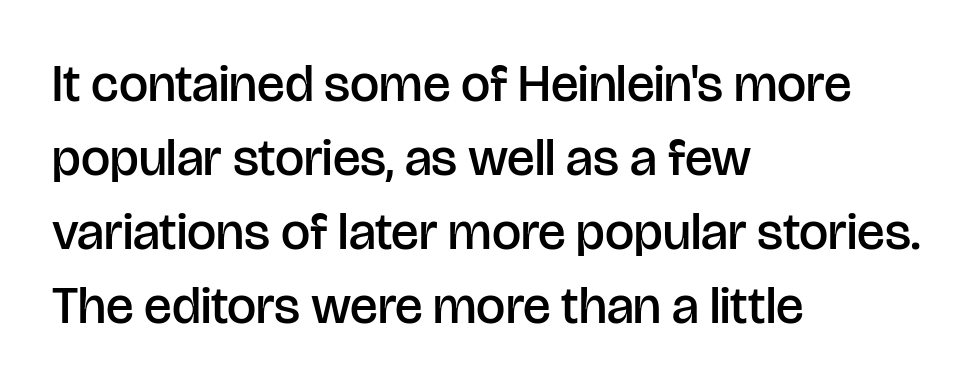
The image shows 52 px semibold sans-serif type, upright; set left-aligned, normal line spacing (1.42x), normal letter spacing, not underlined; low stroke contrast and a large x-height.
